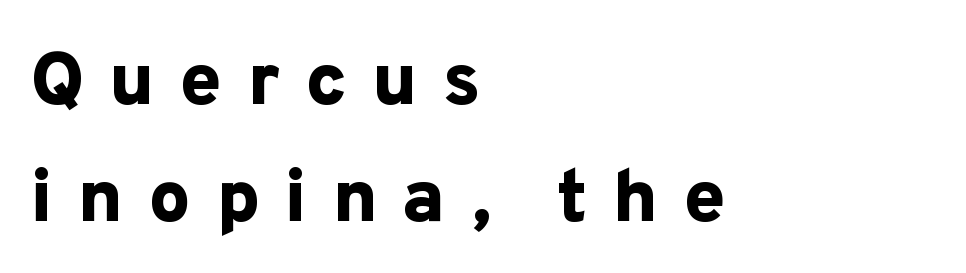
Q: Is the text bold? A: Yes.
Q: Is the text italic (slanted)? A: No, it is upright.
Q: Is the typeface a serif or a sans-serif typeface? A: Sans-serif.
Q: Is the text underlined? A: No.
Q: How is the paragraph aligned? A: Left-aligned.
Q: Is the spacing between letters normal or unusually wide? A: Unusually wide.
Q: Is the spacing between lines tight, normal or loose? A: Normal.
Q: Width (condensed, normal, or wide)? A: Normal.
Q: Stroke contrast? A: Low.
Q: x-height? A: Medium.
Q: Monospaced? A: No.
